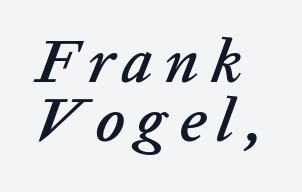
Q: Is the text italic (slanted)? A: Yes, it leans right by about 20 degrees.
Q: Is the text underlined? A: No.
Q: How is the paragraph aligned? A: Left-aligned.
Q: Is the spacing between lines tight, normal or loose? A: Tight.
Q: Width (condensed, normal, or wide)? A: Normal.
Q: Stroke contrast? A: Low.
Q: x-height? A: Medium.
Q: Monospaced? A: No.
